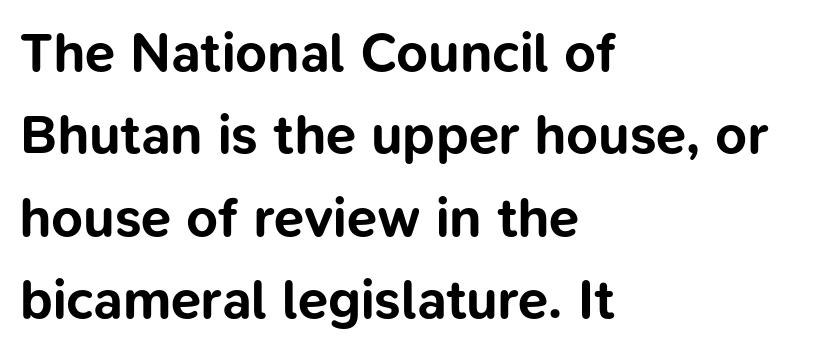
{"serif": "no", "italic": "no", "bold": "yes", "weight": "bold", "width": "normal", "stroke_contrast": "low", "x_height": "medium", "monospaced": "no", "underline": "no", "align": "left", "line_spacing": "normal", "line_spacing_ratio": 1.5, "letter_spacing": "normal", "letter_spacing_em": 0.0, "glyph_px": 55}
